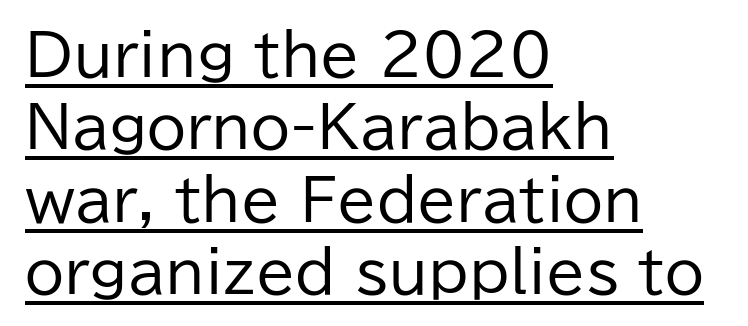
The image shows 57 px regular-weight sans-serif type, upright; set left-aligned, normal line spacing (1.27x), normal letter spacing, underlined; low stroke contrast and a medium x-height.
